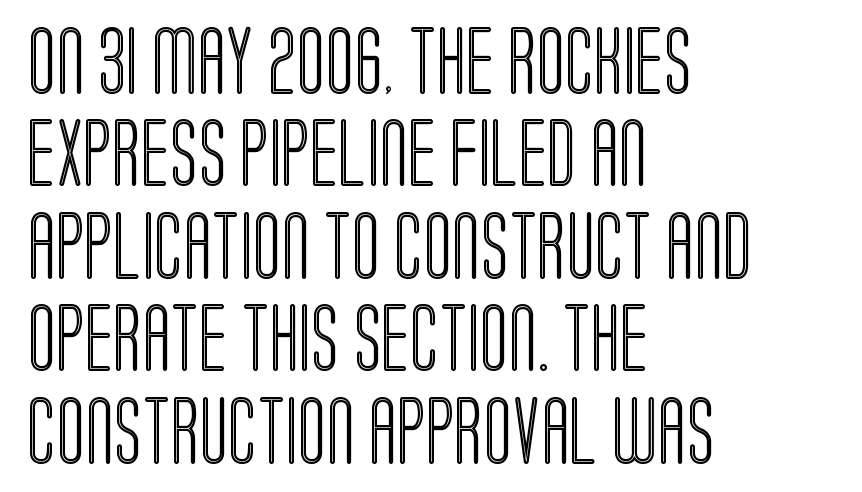
Q: Is the text italic (slanted)? A: No, it is upright.
Q: Is the text underlined? A: No.
Q: How is the paragraph aligned? A: Left-aligned.
Q: Is the spacing between letters normal or unusually wide? A: Normal.
Q: Is the spacing between lines tight, normal or loose? A: Normal.
Q: Width (condensed, normal, or wide)? A: Condensed.
Q: x-height? A: Large.
Q: Monospaced? A: No.
